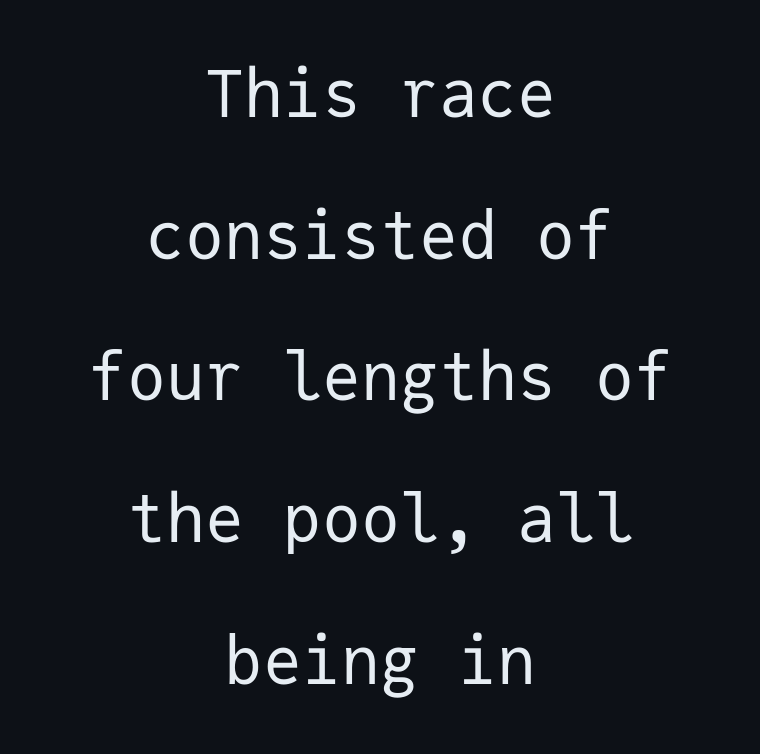
The font's upright variant was chosen for this text. The typesetting does not lean heavy: it is not bold. A typesetter would label this face a sans. Each row of text sits above clean, open space. A centered setting, common on invitations and titles, is used for this passage.
